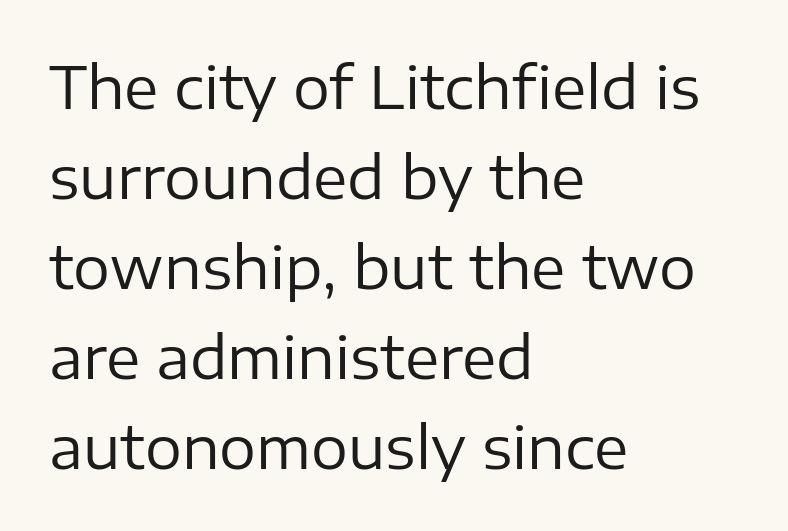
This sample uses a sans-serif face. Characters remain perfectly vertical along every line. Has an underline been added? It has not. Each stroke keeps to a modest, everyday thickness or less.
